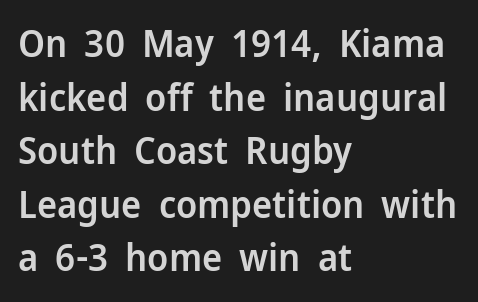
Every row of glyphs begins at an identical x-position on the left. Here the designer chose a conventional face with non-uniform glyph widths. The line-height multiplier appears to be the usual default. Upright lettering throughout. The strokes are fattened partway — semibold, not bold.
